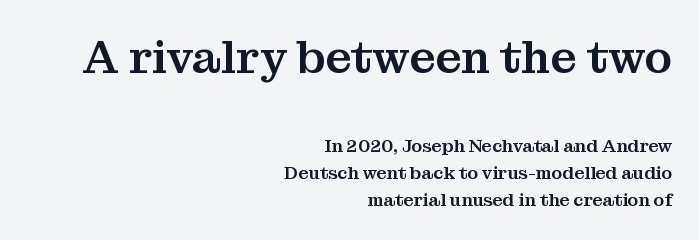
{"serif": "yes", "italic": "no", "width": "normal", "stroke_contrast": "medium", "x_height": "medium", "monospaced": "no", "underline": "no", "align": "right", "line_spacing": "normal", "line_spacing_ratio": 1.52, "letter_spacing": "normal", "letter_spacing_em": 0.0, "larger_block": "first", "size_ratio": 2.56, "glyph_px": 46}
